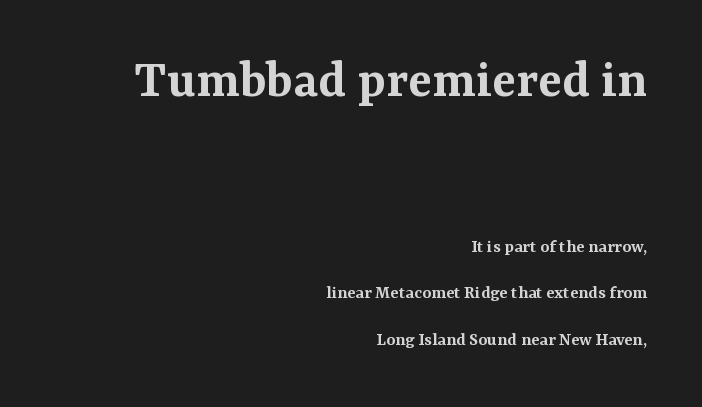
Q: Is the text bold? A: Semi-bold.
Q: Is the text italic (slanted)? A: No, it is upright.
Q: Is the typeface a serif or a sans-serif typeface? A: Serif.
Q: Is the text underlined? A: No.
Q: How is the paragraph aligned? A: Right-aligned.
Q: Is the spacing between letters normal or unusually wide? A: Normal.
Q: Is the spacing between lines tight, normal or loose? A: Loose.
Q: Which block of text is set in a larger size, the first (top) or the second (bottom)? A: The first (top) one.
Q: Width (condensed, normal, or wide)? A: Normal.
Q: Stroke contrast? A: Medium.
Q: x-height? A: Medium.
Q: Monospaced? A: No.
